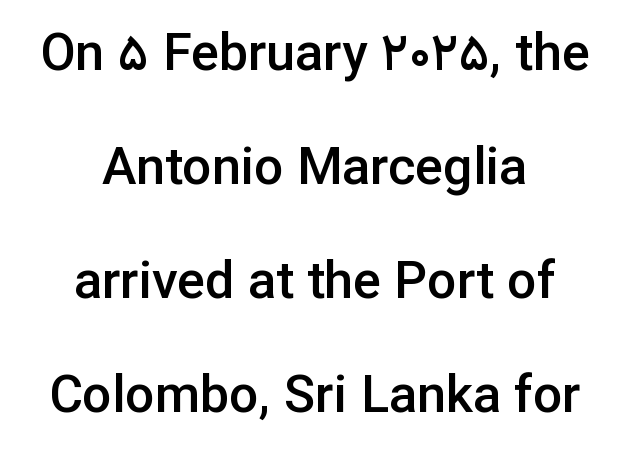
Q: Is the text bold? A: Semi-bold.
Q: Is the text italic (slanted)? A: No, it is upright.
Q: Is the typeface a serif or a sans-serif typeface? A: Sans-serif.
Q: Is the text underlined? A: No.
Q: How is the paragraph aligned? A: Centered.
Q: Is the spacing between letters normal or unusually wide? A: Normal.
Q: Is the spacing between lines tight, normal or loose? A: Loose.
Q: Width (condensed, normal, or wide)? A: Normal.
Q: Stroke contrast? A: Low.
Q: x-height? A: Medium.
Q: Monospaced? A: No.
